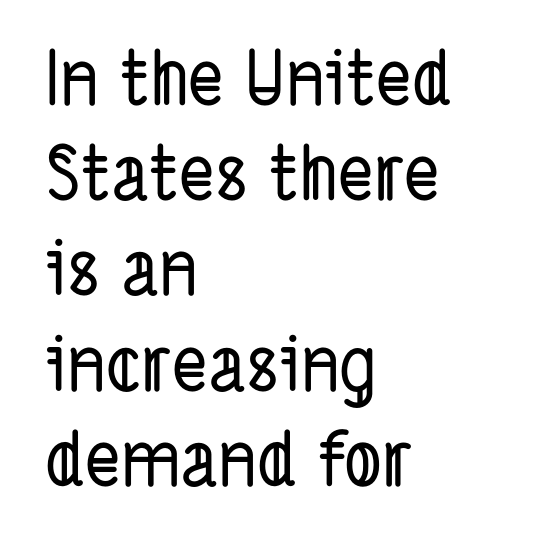
{"serif": "no", "width": "condensed", "stroke_contrast": "low", "x_height": "medium", "monospaced": "no", "underline": "no", "align": "left", "line_spacing": "normal", "line_spacing_ratio": 1.27, "letter_spacing": "normal", "letter_spacing_em": 0.0, "glyph_px": 75}
